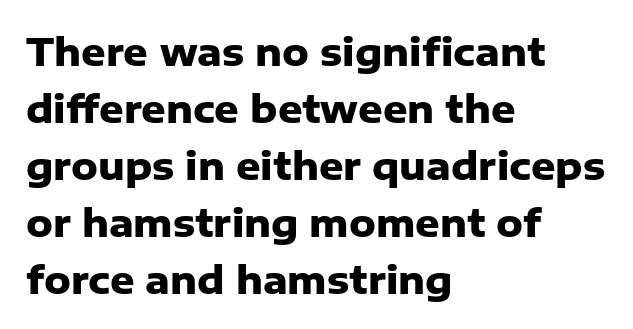
The image shows 38 px heavy sans-serif type, upright; set left-aligned, normal line spacing (1.5x), normal letter spacing, not underlined; low stroke contrast and a medium x-height.
